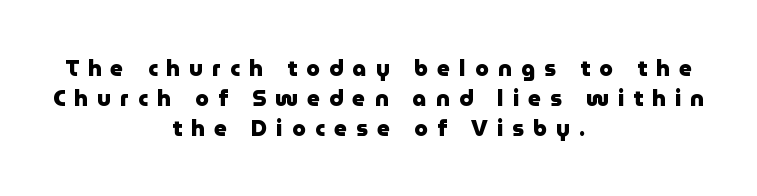
The image shows 22 px bold type, upright; set centered, normal line spacing (1.36x), unusually wide letter spacing (+0.42 em), not underlined.
